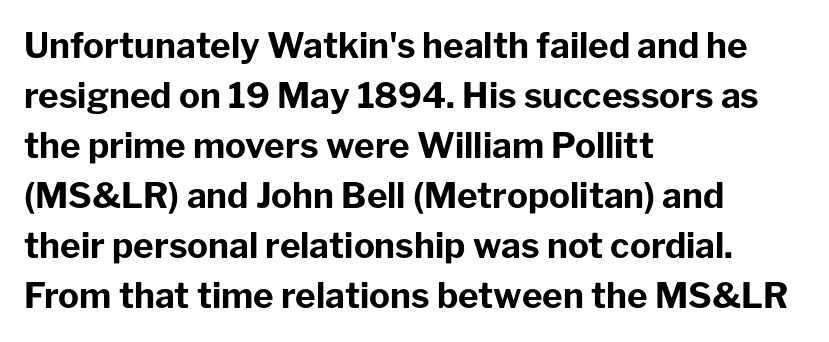
Q: Is the text bold? A: Yes.
Q: Is the text italic (slanted)? A: No, it is upright.
Q: Is the typeface a serif or a sans-serif typeface? A: Sans-serif.
Q: Is the text underlined? A: No.
Q: How is the paragraph aligned? A: Left-aligned.
Q: Is the spacing between letters normal or unusually wide? A: Normal.
Q: Is the spacing between lines tight, normal or loose? A: Normal.
Q: Width (condensed, normal, or wide)? A: Normal.
Q: Stroke contrast? A: Low.
Q: x-height? A: Medium.
Q: Monospaced? A: No.
